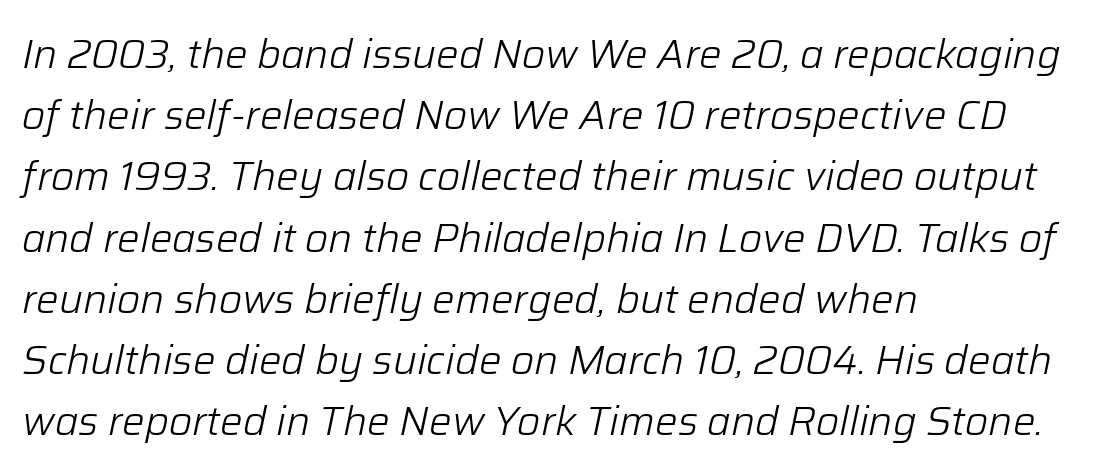
{"italic": "yes", "lean": "right", "slant_degrees": 12, "bold": "no", "weight": "light", "width": "normal", "stroke_contrast": "low", "x_height": "medium", "monospaced": "no", "underline": "no", "align": "left", "line_spacing": "normal", "line_spacing_ratio": 1.53, "letter_spacing": "normal", "letter_spacing_em": 0.0, "glyph_px": 40}
